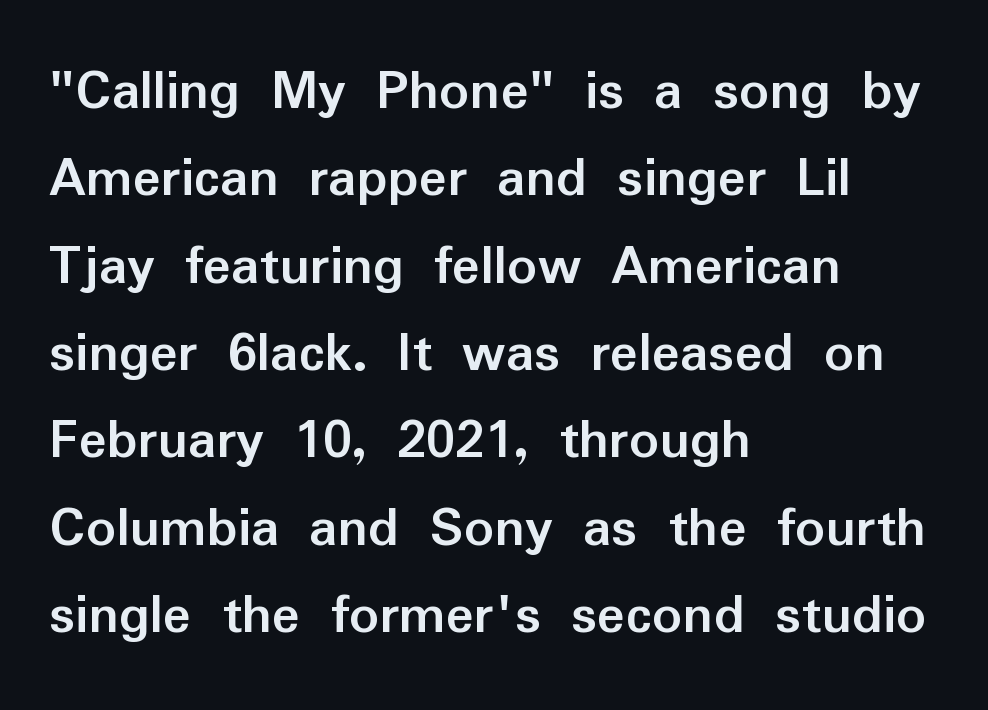
The letters sit at their default tracking, neither squeezed nor spread. Strokes here are thick enough to call this a true bold. Nope, not italic — everything's standing straight. Caption: multi-line text, flush left, ragged right. Here the designer chose a conventional face with non-uniform glyph widths.
